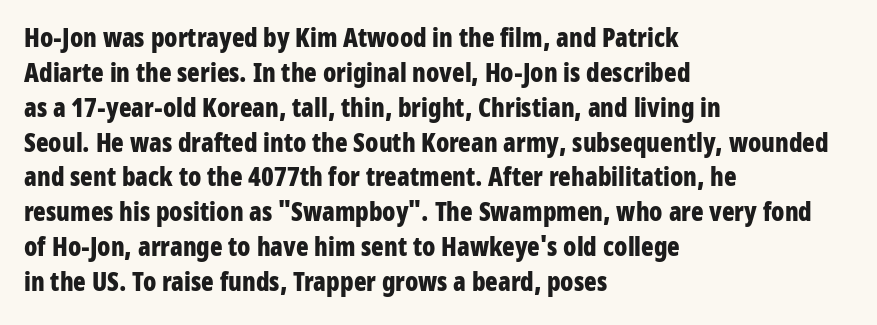
The image shows 26 px bold type, upright; set left-aligned, normal line spacing (1.34x), normal letter spacing, not underlined.
